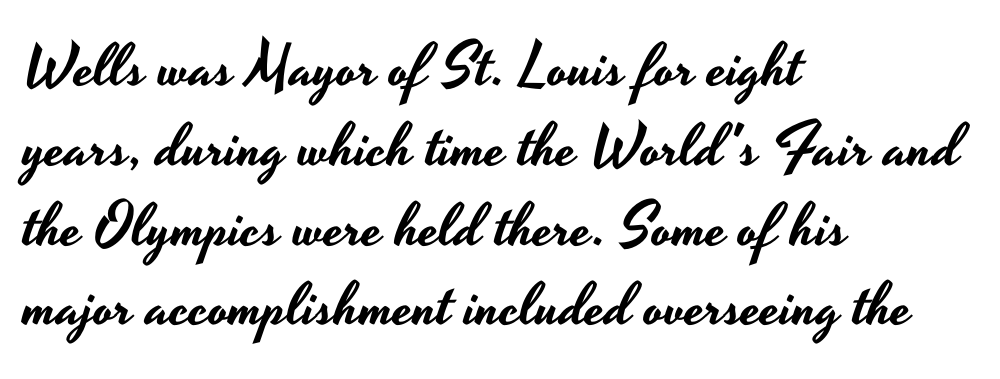
Q: Is the text italic (slanted)? A: Yes.
Q: Is the typeface a serif or a sans-serif typeface? A: Sans-serif.
Q: Is the text underlined? A: No.
Q: How is the paragraph aligned? A: Left-aligned.
Q: Is the spacing between letters normal or unusually wide? A: Normal.
Q: Is the spacing between lines tight, normal or loose? A: Normal.
Q: Width (condensed, normal, or wide)? A: Wide.
Q: Stroke contrast? A: Low.
Q: x-height? A: Small.
Q: Monospaced? A: No.
